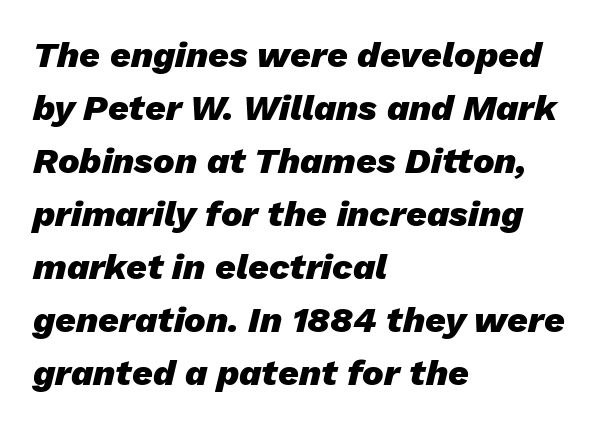
The image shows 36 px heavy type, italic (leaning right); set left-aligned, normal line spacing (1.47x), normal letter spacing, not underlined; low stroke contrast and a medium x-height.
